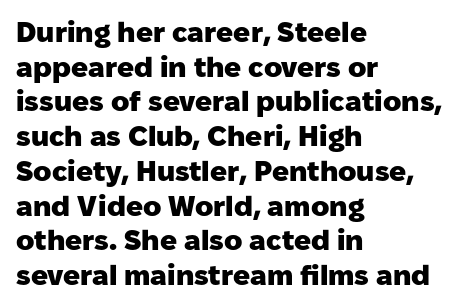
The typesetting leans heavy: a genuine bold. The type sits square on the baseline with zero lean. Check the space under the baseline: it is left empty. Here the designer chose a conventional face with non-uniform glyph widths.
